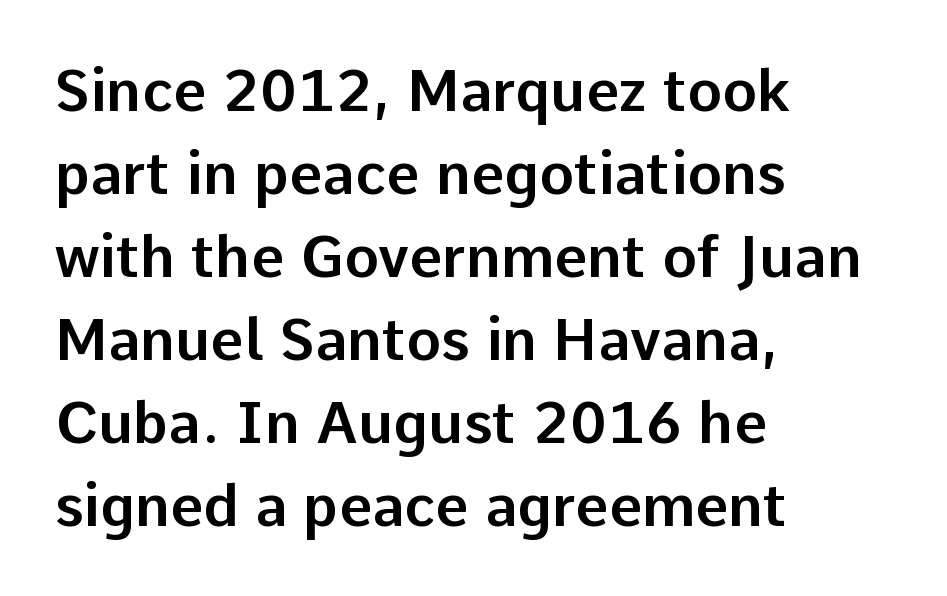
Q: Is the text italic (slanted)? A: No, it is upright.
Q: Is the typeface a serif or a sans-serif typeface? A: Sans-serif.
Q: Is the text underlined? A: No.
Q: How is the paragraph aligned? A: Left-aligned.
Q: Is the spacing between letters normal or unusually wide? A: Normal.
Q: Is the spacing between lines tight, normal or loose? A: Normal.
Q: Width (condensed, normal, or wide)? A: Normal.
Q: Stroke contrast? A: Low.
Q: x-height? A: Medium.
Q: Monospaced? A: No.
